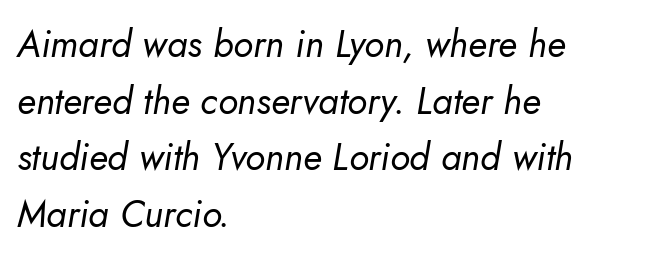
Q: Is the text bold? A: No.
Q: Is the text italic (slanted)? A: Yes, it leans right by about 10 degrees.
Q: Is the text underlined? A: No.
Q: How is the paragraph aligned? A: Left-aligned.
Q: Is the spacing between letters normal or unusually wide? A: Normal.
Q: Is the spacing between lines tight, normal or loose? A: Normal.
Q: Width (condensed, normal, or wide)? A: Normal.
Q: Stroke contrast? A: Low.
Q: x-height? A: Small.
Q: Monospaced? A: No.
